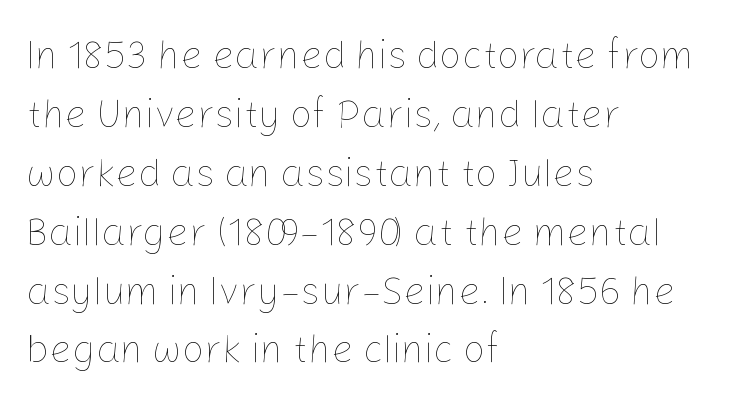
Q: Is the text bold? A: No.
Q: Is the text italic (slanted)? A: No, it is upright.
Q: Is the text underlined? A: No.
Q: How is the paragraph aligned? A: Left-aligned.
Q: Is the spacing between letters normal or unusually wide? A: Normal.
Q: Is the spacing between lines tight, normal or loose? A: Normal.
Q: Width (condensed, normal, or wide)? A: Normal.
Q: Stroke contrast? A: Low.
Q: x-height? A: Medium.
Q: Monospaced? A: No.
